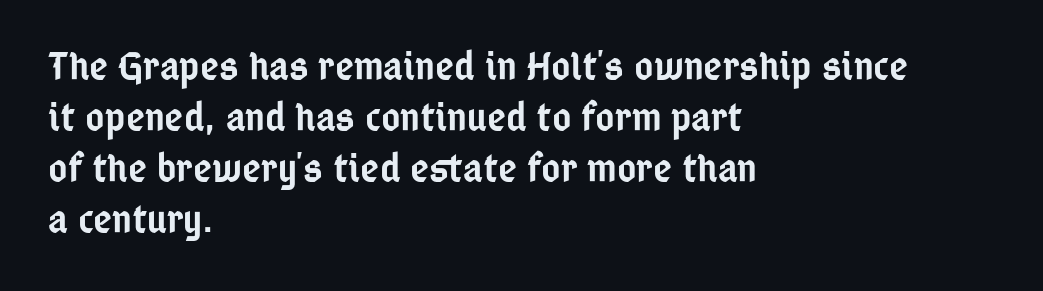
{"serif": "no", "italic": "no", "bold": "semi", "weight": "semibold", "width": "condensed", "stroke_contrast": "low", "x_height": "medium", "monospaced": "no", "underline": "no", "align": "left", "line_spacing_ratio": 1.24, "letter_spacing": "normal", "letter_spacing_em": 0.0, "glyph_px": 41}
